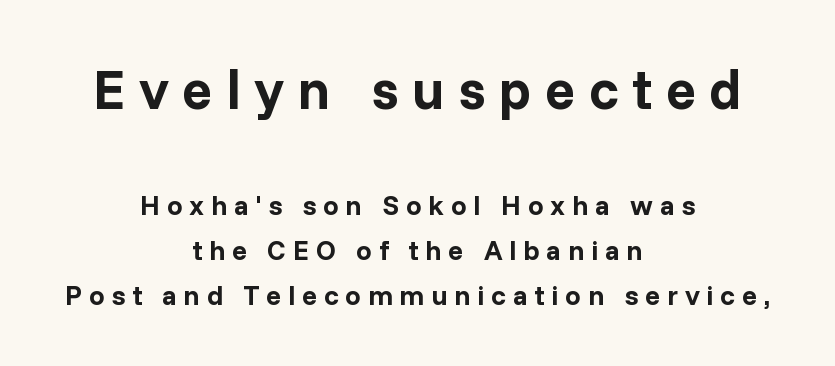
The baseline area is clear. Bigger letters appear in the top chunk; the bottom chunk is reduced. The glyphs in this specimen are sans serif. These lines are centered, leaving both edges ragged. Character widths vary here, with narrow letters taking less room than wide ones. The typography opts for an upright posture over an oblique one.
